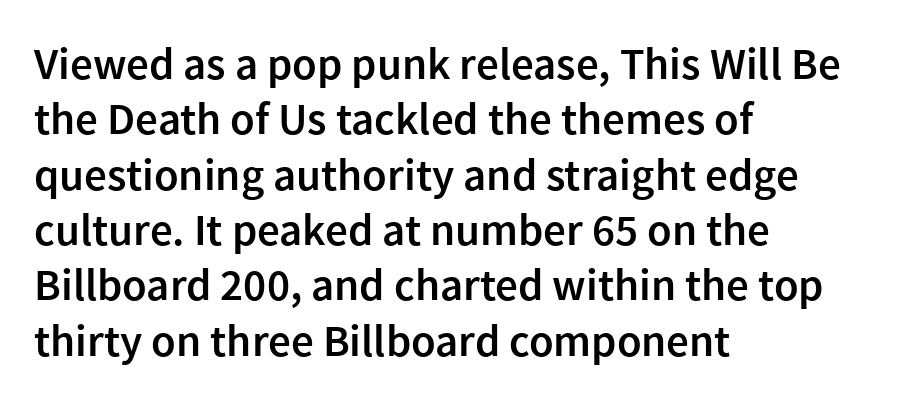
Q: Is the text bold? A: Semi-bold.
Q: Is the text italic (slanted)? A: No, it is upright.
Q: Is the typeface a serif or a sans-serif typeface? A: Sans-serif.
Q: Is the text underlined? A: No.
Q: How is the paragraph aligned? A: Left-aligned.
Q: Is the spacing between letters normal or unusually wide? A: Normal.
Q: Width (condensed, normal, or wide)? A: Normal.
Q: x-height? A: Medium.
Q: Monospaced? A: No.
